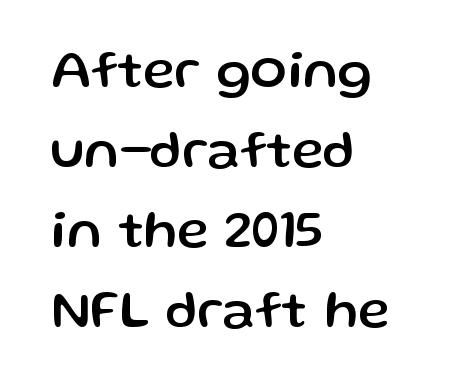
{"serif": "no", "italic": "no", "width": "normal", "stroke_contrast": "low", "x_height": "medium", "monospaced": "no", "underline": "no", "align": "left", "line_spacing": "normal", "line_spacing_ratio": 1.48, "letter_spacing": "normal", "letter_spacing_em": 0.0, "glyph_px": 54}
